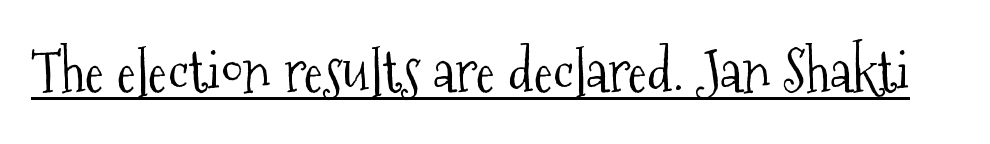
The lettering holds an erect, upright posture throughout. The weight tops out at a normal text grade. Letterform terminals end in serifs throughout the passage. The passage shown is typed in a proportional face where columns would drift. The rendering uses the underline text-decoration. Tracking here is standard; glyphs follow each other at the usual distance.
